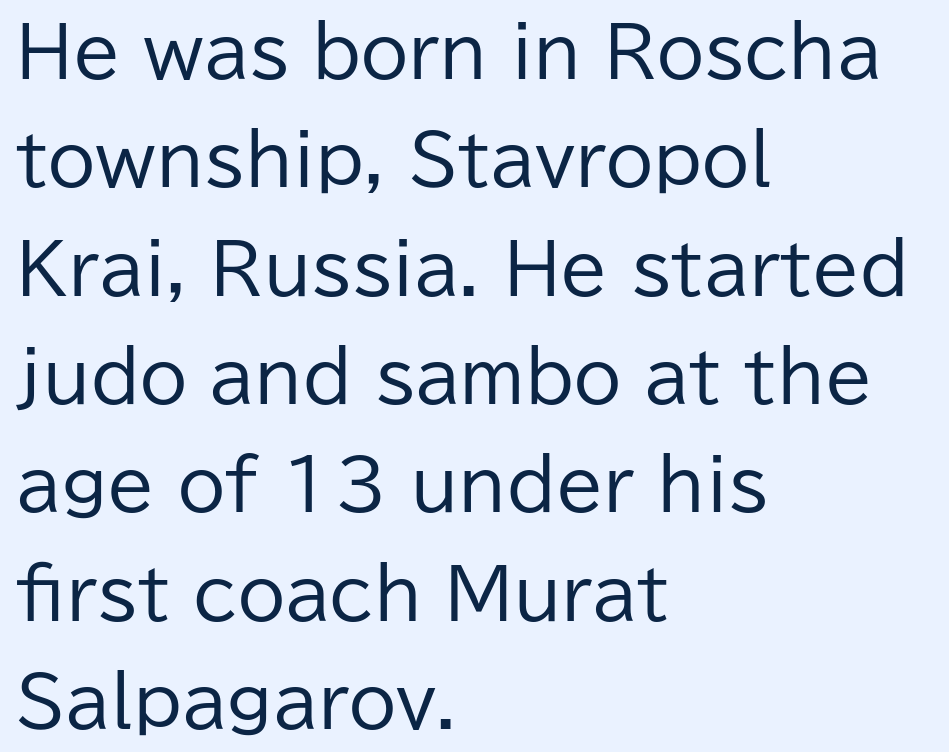
Q: Is the text bold? A: No.
Q: Is the text italic (slanted)? A: No, it is upright.
Q: Is the typeface a serif or a sans-serif typeface? A: Sans-serif.
Q: Is the text underlined? A: No.
Q: How is the paragraph aligned? A: Left-aligned.
Q: Is the spacing between letters normal or unusually wide? A: Normal.
Q: Is the spacing between lines tight, normal or loose? A: Normal.
Q: Width (condensed, normal, or wide)? A: Normal.
Q: Stroke contrast? A: Low.
Q: x-height? A: Medium.
Q: Monospaced? A: No.
